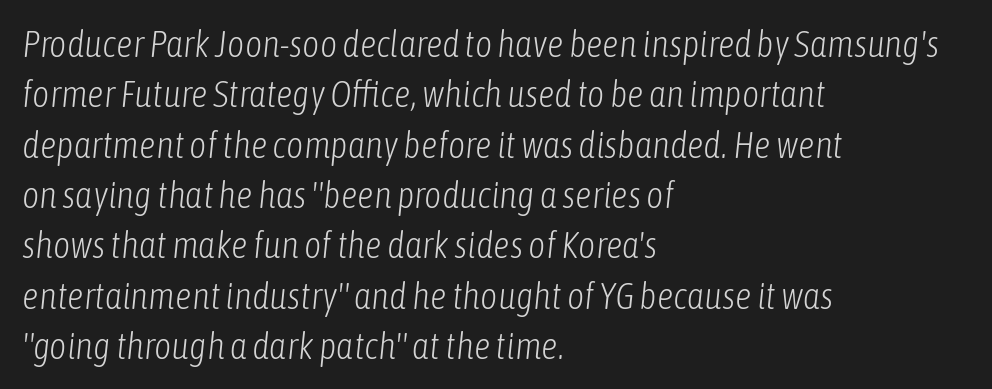
The image shows 37 px light, condensed type, italic (leaning right); set left-aligned, normal line spacing (1.36x), normal letter spacing, not underlined; low stroke contrast and a medium x-height.
